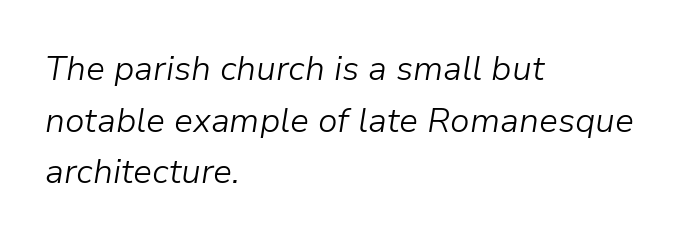
Q: Is the text bold? A: No.
Q: Is the text italic (slanted)? A: Yes, it leans right by about 9 degrees.
Q: Is the text underlined? A: No.
Q: How is the paragraph aligned? A: Left-aligned.
Q: Is the spacing between letters normal or unusually wide? A: Normal.
Q: Is the spacing between lines tight, normal or loose? A: Normal.
Q: Width (condensed, normal, or wide)? A: Normal.
Q: Stroke contrast? A: Low.
Q: x-height? A: Medium.
Q: Monospaced? A: No.
